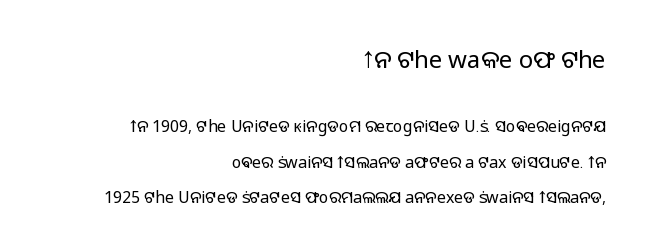
{"italic": "no", "bold": "no", "underline": "no", "align": "right", "line_spacing": "loose", "line_spacing_ratio": 2.21, "letter_spacing": "normal", "letter_spacing_em": 0.0, "larger_block": "first", "size_ratio": 1.5, "glyph_px": 24}
